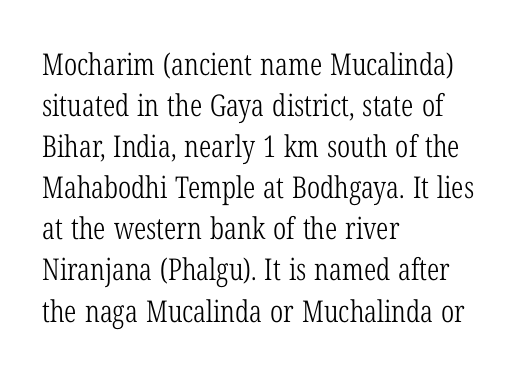
The image shows 30 px light, condensed serif type, upright; set left-aligned, normal line spacing (1.37x), normal letter spacing, not underlined; low stroke contrast and a medium x-height.
